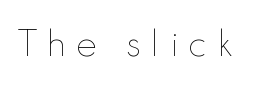
The image shows 32 px thin type, upright; set unusually wide letter spacing (+0.32 em), not underlined; a small x-height.
